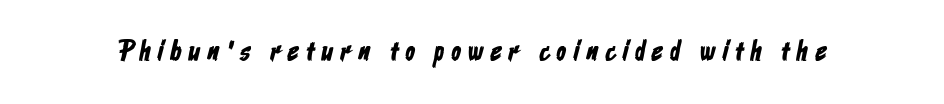
Q: Is the typeface a serif or a sans-serif typeface? A: Sans-serif.
Q: Is the text underlined? A: No.
Q: Is the spacing between letters normal or unusually wide? A: Unusually wide.
Q: Width (condensed, normal, or wide)? A: Condensed.
Q: Stroke contrast? A: Low.
Q: x-height? A: Medium.
Q: Monospaced? A: No.
